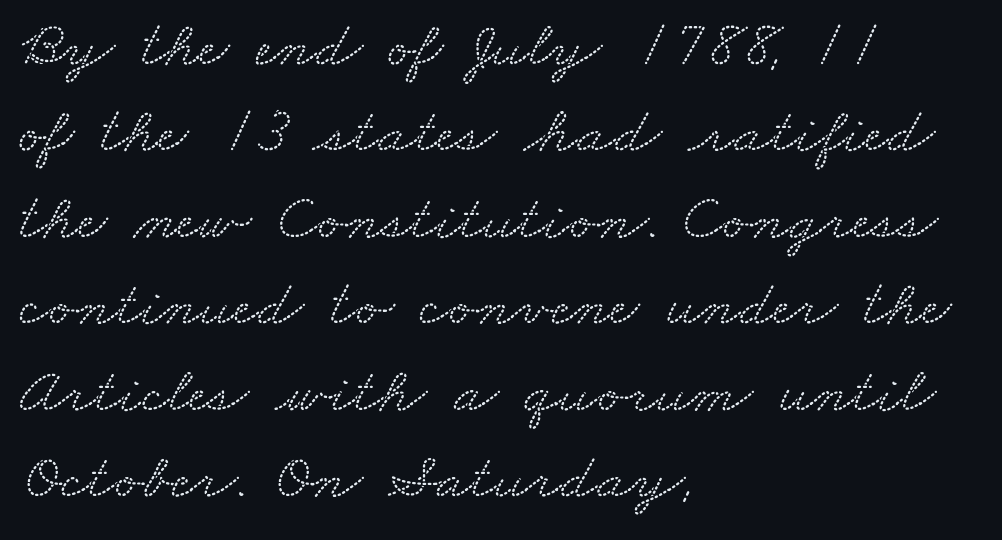
This sample uses a serif face. You could not count columns in this text — the font is proportionally spaced. Leading: standard. If you drew a ruler down the left edge, every line would touch it.
